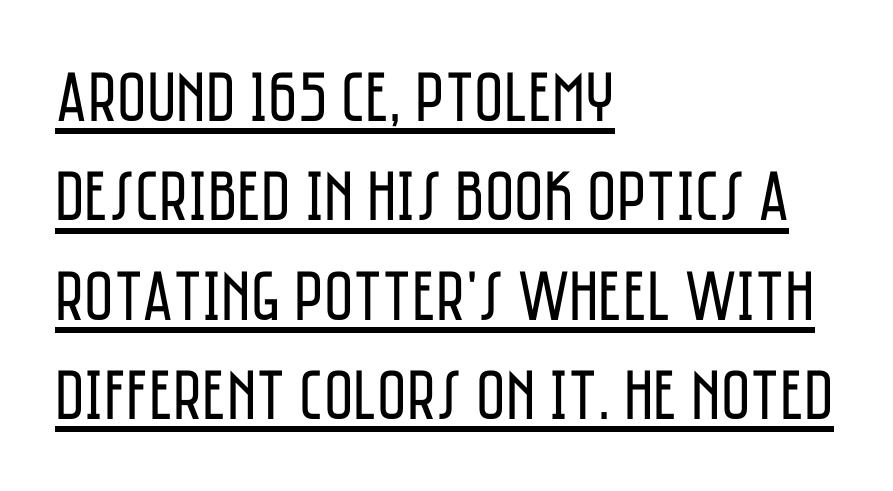
{"serif": "no", "italic": "no", "bold": "no", "weight": "regular", "width": "condensed", "stroke_contrast": "low", "x_height": "large", "monospaced": "no", "underline": "yes", "align": "left", "line_spacing": "normal", "line_spacing_ratio": 1.4, "letter_spacing": "normal", "letter_spacing_em": 0.0, "glyph_px": 71}
